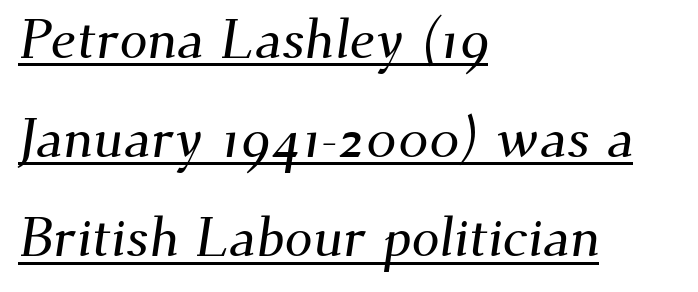
Q: Is the typeface a serif or a sans-serif typeface? A: Serif.
Q: Is the text underlined? A: Yes.
Q: How is the paragraph aligned? A: Left-aligned.
Q: Is the spacing between letters normal or unusually wide? A: Normal.
Q: Width (condensed, normal, or wide)? A: Normal.
Q: Stroke contrast? A: Medium.
Q: x-height? A: Small.
Q: Monospaced? A: No.
